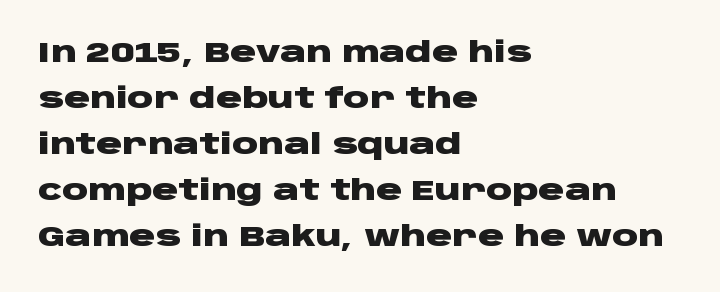
{"serif": "no", "italic": "no", "bold": "yes", "weight": "heavy", "width": "wide", "stroke_contrast": "low", "x_height": "large", "monospaced": "no", "underline": "no", "align": "left", "line_spacing": "normal", "line_spacing_ratio": 1.59, "letter_spacing": "normal", "letter_spacing_em": 0.0, "glyph_px": 29}
